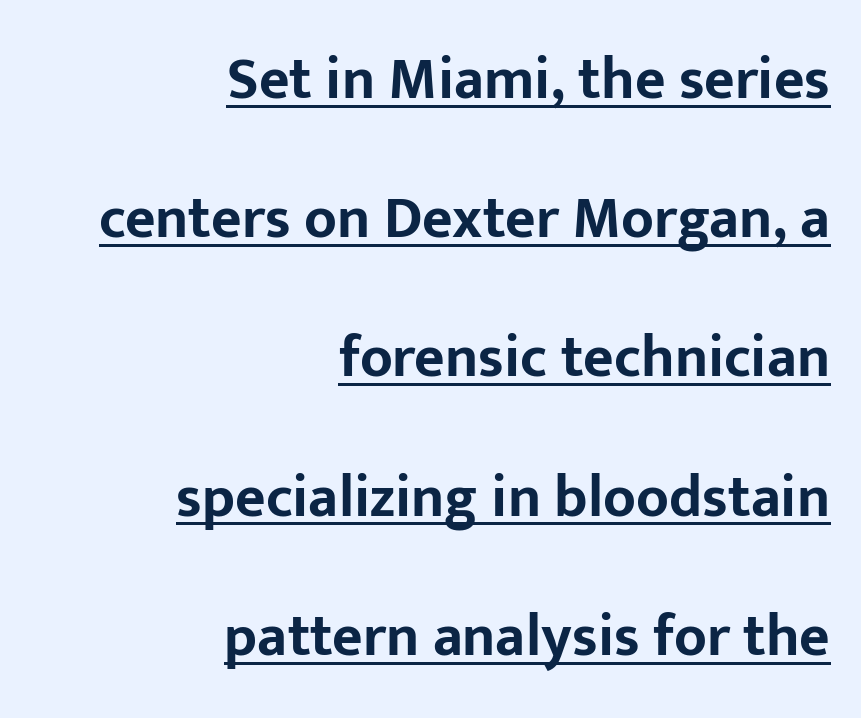
The image shows 59 px bold sans-serif type, upright; set right-aligned, loose line spacing (2.36x), normal letter spacing, underlined; low stroke contrast and a medium x-height.
